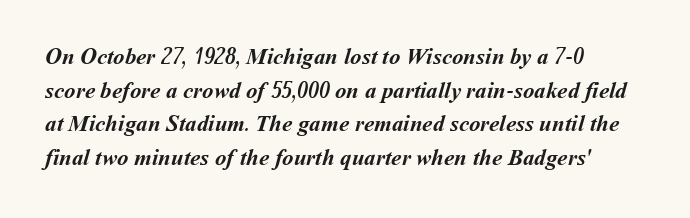
Q: Is the text bold? A: Yes.
Q: Is the text underlined? A: No.
Q: How is the paragraph aligned? A: Left-aligned.
Q: Is the spacing between letters normal or unusually wide? A: Normal.
Q: Is the spacing between lines tight, normal or loose? A: Normal.
